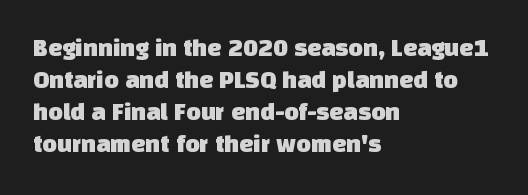
Descenders hang freely into open space. Line starts are locked; line ends wander. Characters follow at the spacing the type designer built in. A normal amount of white space separates one row of letters from the next.
